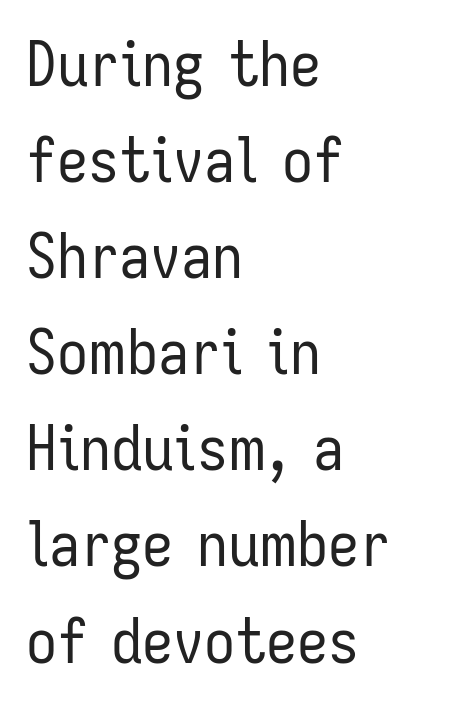
{"serif": "no", "italic": "no", "bold": "no", "weight": "regular", "width": "condensed", "stroke_contrast": "low", "x_height": "medium", "monospaced": "no", "underline": "no", "align": "left", "line_spacing": "normal", "line_spacing_ratio": 1.55, "letter_spacing": "normal", "letter_spacing_em": 0.0, "glyph_px": 62}
